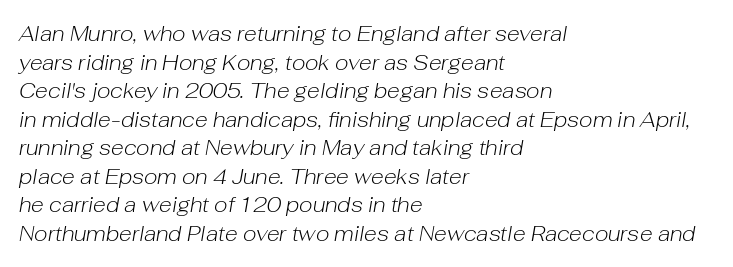
{"italic": "yes", "lean": "right", "slant_degrees": 10, "bold": "no", "underline": "no", "align": "left", "line_spacing": "normal", "line_spacing_ratio": 1.36, "letter_spacing": "normal", "letter_spacing_em": 0.0, "glyph_px": 21}
